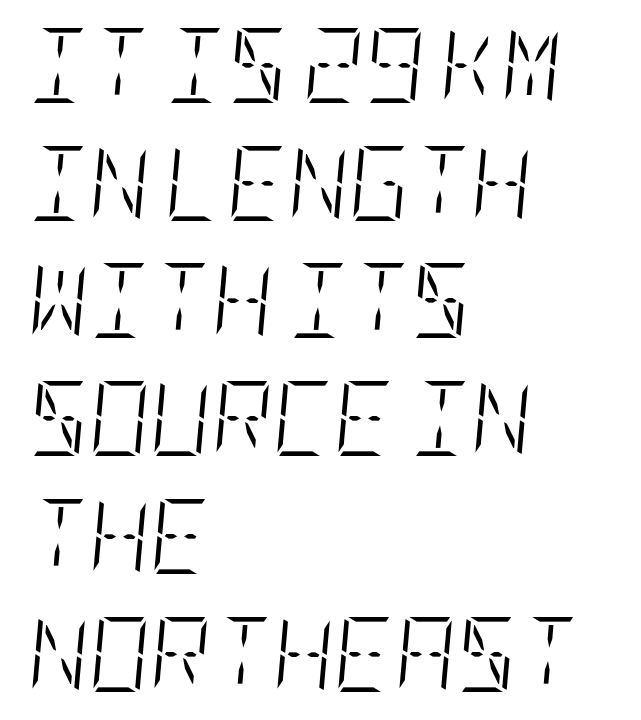
{"italic": "yes", "lean": "right", "slant_degrees": 5, "bold": "no", "weight": "light", "width": "condensed", "stroke_contrast": "low", "x_height": "large", "underline": "no", "align": "left", "line_spacing": "normal", "line_spacing_ratio": 1.57, "letter_spacing": "normal", "letter_spacing_em": 0.0, "glyph_px": 75}
